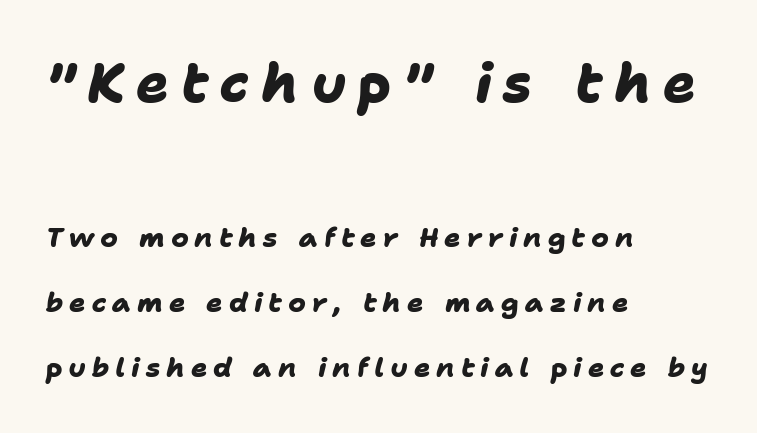
Q: Is the text bold? A: Yes.
Q: Is the typeface a serif or a sans-serif typeface? A: Sans-serif.
Q: Is the text underlined? A: No.
Q: How is the paragraph aligned? A: Left-aligned.
Q: Is the spacing between letters normal or unusually wide? A: Unusually wide.
Q: Is the spacing between lines tight, normal or loose? A: Loose.
Q: Which block of text is set in a larger size, the first (top) or the second (bottom)? A: The first (top) one.
Q: Width (condensed, normal, or wide)? A: Normal.
Q: Stroke contrast? A: Low.
Q: x-height? A: Medium.
Q: Monospaced? A: No.
